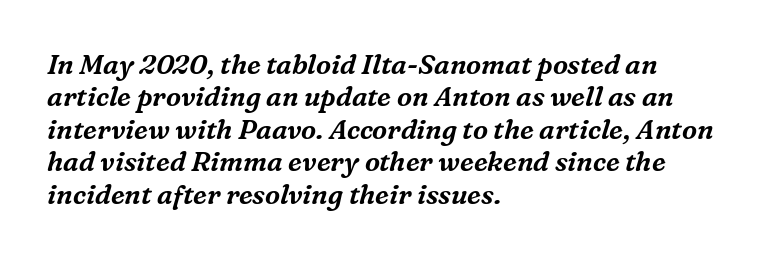
Q: Is the text italic (slanted)? A: Yes, it leans right by about 16 degrees.
Q: Is the text underlined? A: No.
Q: How is the paragraph aligned? A: Left-aligned.
Q: Is the spacing between letters normal or unusually wide? A: Normal.
